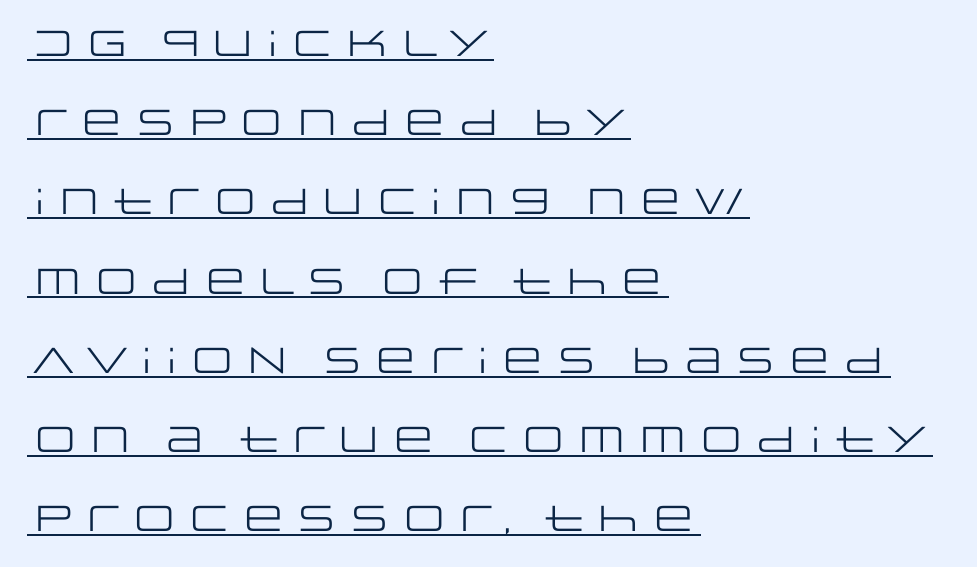
{"serif": "no", "italic": "no", "bold": "no", "weight": "regular", "width": "wide", "stroke_contrast": "low", "x_height": "large", "monospaced": "no", "underline": "yes", "align": "left", "line_spacing": "loose", "line_spacing_ratio": 2.2, "letter_spacing": "normal", "letter_spacing_em": 0.0, "glyph_px": 36}
